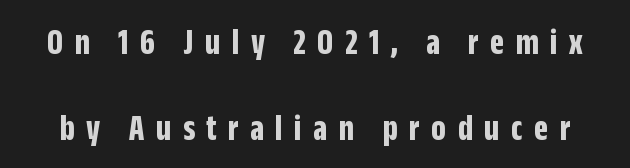
Are there feet on the stems? There aren't — it's a sans. These lines stand farther apart than default settings would place them. The letters advance in unequal steps, a hallmark of proportional type. Compared with an ordinary text face, these strokes are far heavier — a full bold.
